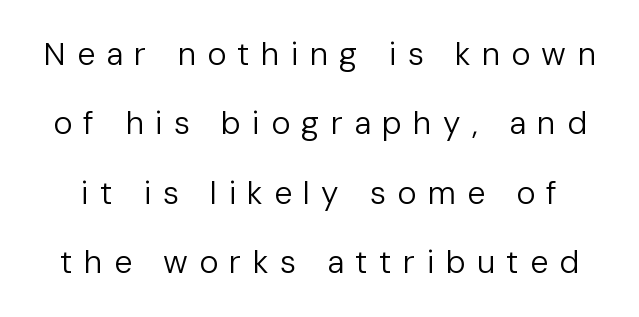
Stroke mass is kept to a normal reading level or below. Quick note: underline off. The typography opts for an upright posture over an oblique one. Nothing sits at the stroke ends, so this counts as sans-serif. The face used here is proportionally spaced, like ordinary book or web type.
